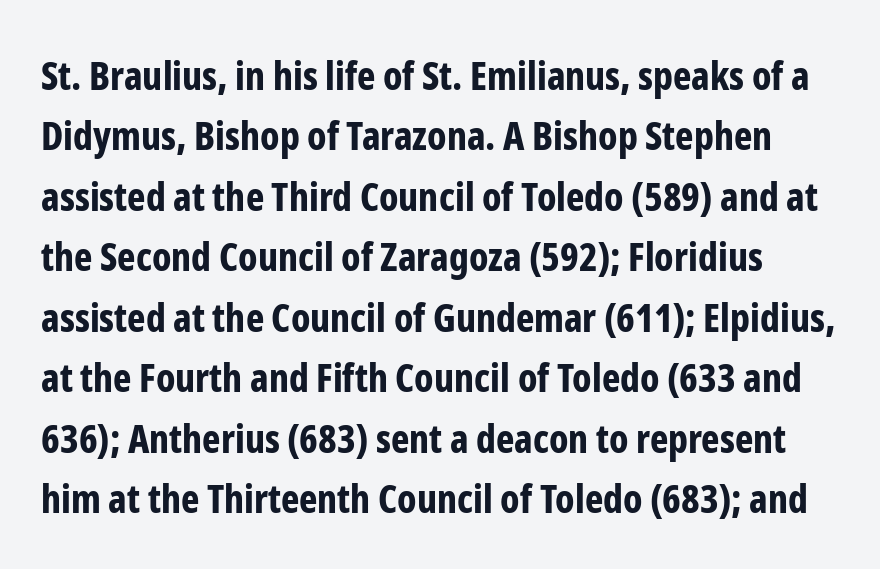
{"serif": "no", "italic": "no", "bold": "yes", "weight": "bold", "width": "condensed", "stroke_contrast": "low", "x_height": "medium", "monospaced": "no", "underline": "no", "line_spacing": "normal", "line_spacing_ratio": 1.55, "letter_spacing": "normal", "letter_spacing_em": 0.0, "glyph_px": 39}
